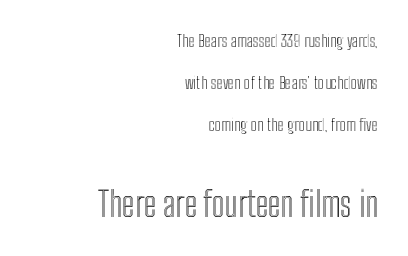
{"italic": "no", "width": "condensed", "x_height": "medium", "monospaced": "no", "underline": "no", "align": "right", "line_spacing": "loose", "line_spacing_ratio": 2.47, "letter_spacing": "normal", "letter_spacing_em": 0.0, "larger_block": "second", "size_ratio": 2.0, "glyph_px": 34}
